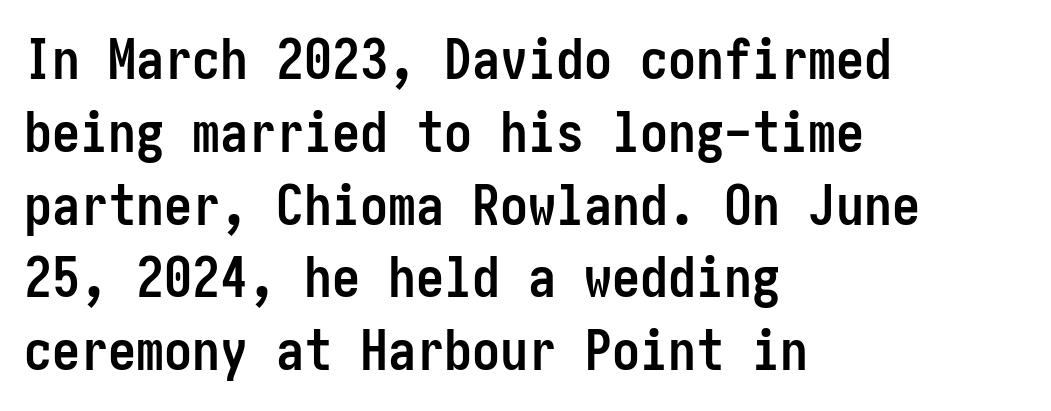
The image shows 56 px semibold, condensed sans-serif type, upright; set left-aligned, normal line spacing (1.3x), normal letter spacing, not underlined; low stroke contrast and a medium x-height.
